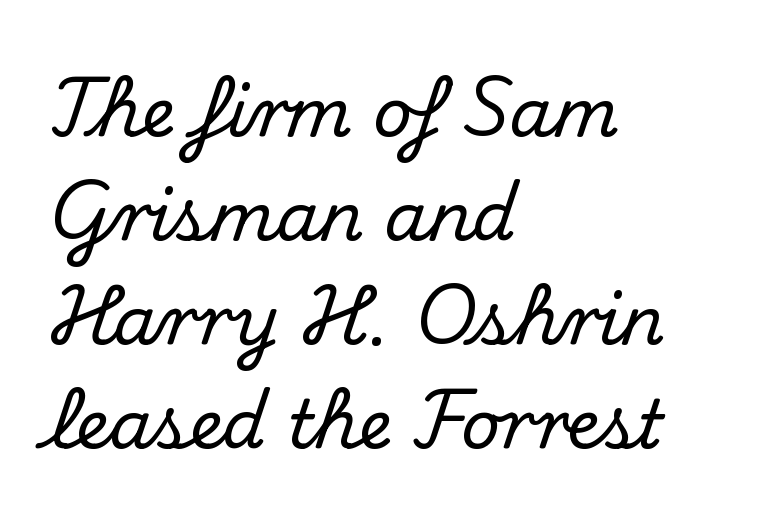
Q: Is the text italic (slanted)? A: Yes.
Q: Is the typeface a serif or a sans-serif typeface? A: Serif.
Q: Is the text underlined? A: No.
Q: How is the paragraph aligned? A: Left-aligned.
Q: Is the spacing between letters normal or unusually wide? A: Normal.
Q: Is the spacing between lines tight, normal or loose? A: Normal.
Q: Width (condensed, normal, or wide)? A: Normal.
Q: Stroke contrast? A: Medium.
Q: x-height? A: Small.
Q: Monospaced? A: No.
